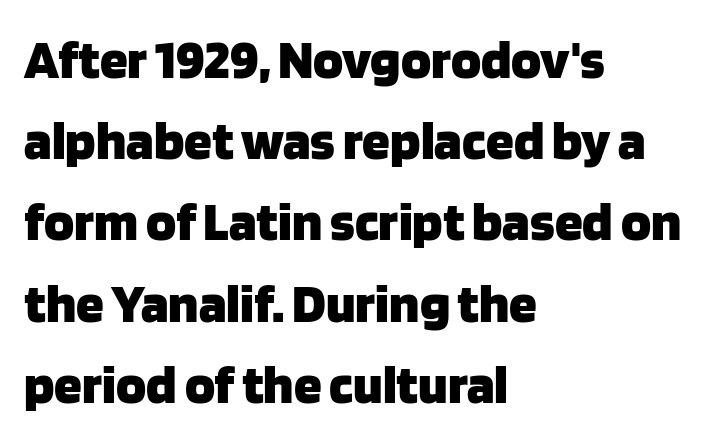
Q: Is the text bold? A: Yes.
Q: Is the text italic (slanted)? A: No, it is upright.
Q: Is the typeface a serif or a sans-serif typeface? A: Sans-serif.
Q: Is the text underlined? A: No.
Q: How is the paragraph aligned? A: Left-aligned.
Q: Is the spacing between letters normal or unusually wide? A: Normal.
Q: Is the spacing between lines tight, normal or loose? A: Normal.
Q: Width (condensed, normal, or wide)? A: Normal.
Q: Stroke contrast? A: Low.
Q: x-height? A: Large.
Q: Monospaced? A: No.
